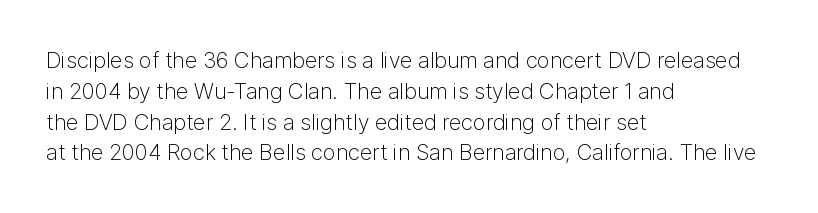
The image shows 22 px text type, upright; set left-aligned, normal line spacing (1.4x), normal letter spacing, not underlined.
